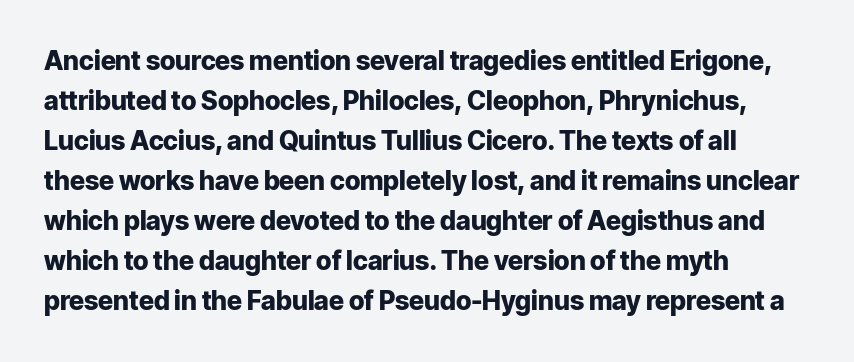
{"italic": "no", "bold": "yes", "underline": "no", "align": "left", "line_spacing": "normal", "line_spacing_ratio": 1.54, "letter_spacing": "normal", "letter_spacing_em": 0.0, "glyph_px": 26}
